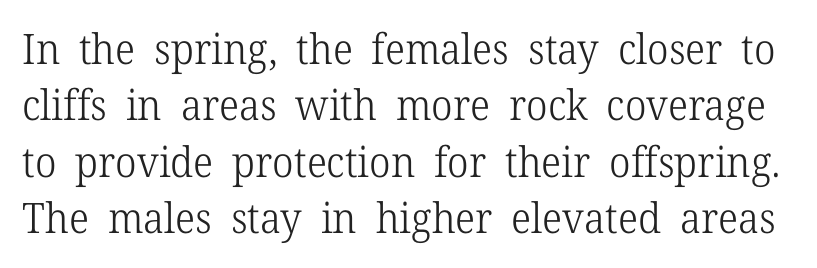
Designer's note — italics off, roman on. Counters stay open thanks to moderate or lighter strokes. This rendering leaves character spacing at its baseline value. The zone under the glyphs is completely vacant. The face used here is proportionally spaced, like ordinary book or web type.
